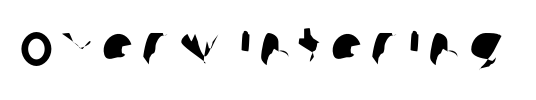
The image shows 59 px sans-serif type; set not underlined; low stroke contrast and a large x-height.
